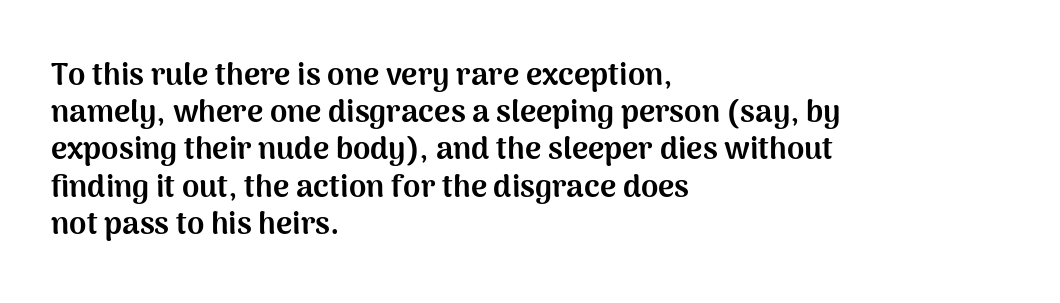
{"serif": "no", "italic": "no", "bold": "yes", "weight": "bold", "width": "normal", "stroke_contrast": "medium", "x_height": "medium", "monospaced": "no", "underline": "no", "align": "left", "line_spacing_ratio": 1.2, "letter_spacing": "normal", "letter_spacing_em": 0.0, "glyph_px": 31}
